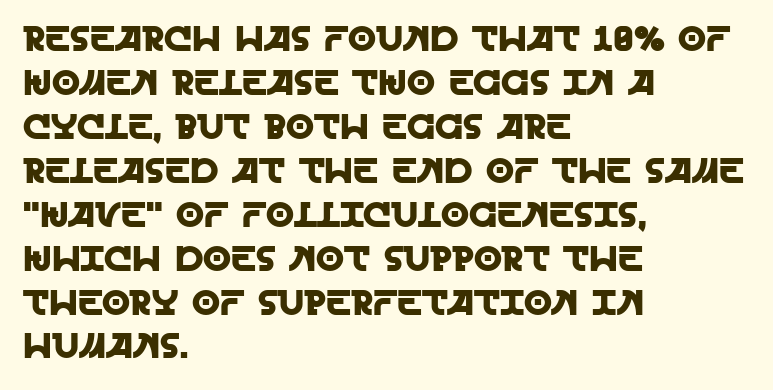
{"serif": "no", "italic": "no", "width": "normal", "x_height": "large", "monospaced": "no", "underline": "no", "align": "left", "line_spacing_ratio": 1.22, "letter_spacing": "normal", "letter_spacing_em": 0.0, "glyph_px": 36}
